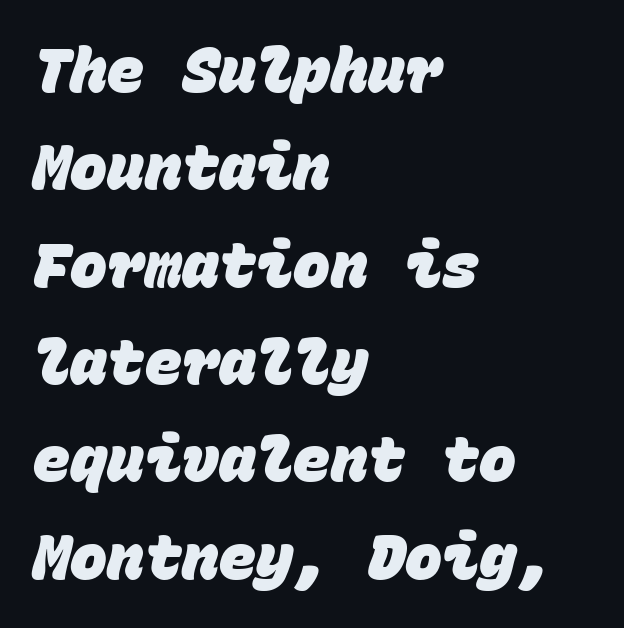
{"serif": "no", "bold": "yes", "weight": "heavy", "width": "normal", "stroke_contrast": "low", "x_height": "large", "monospaced": "yes", "underline": "no", "align": "left", "line_spacing": "normal", "line_spacing_ratio": 1.57, "letter_spacing": "normal", "letter_spacing_em": 0.0, "glyph_px": 62}
